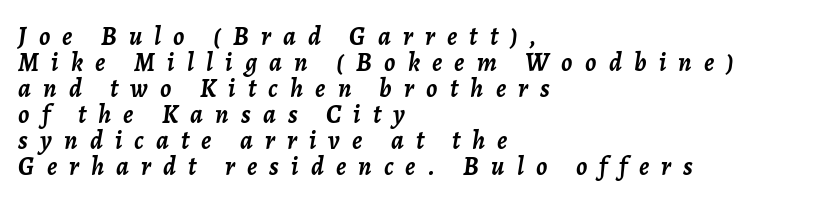
The image shows 26 px bold type, italic (leaning right); set left-aligned, tight line spacing (1.0x), unusually wide letter spacing (+0.47 em), not underlined.
